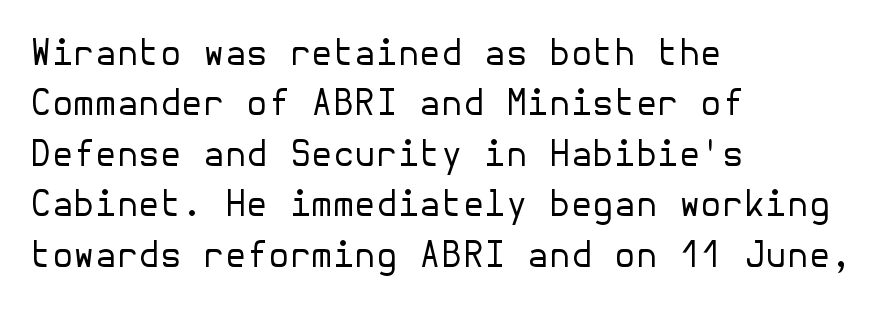
Q: Is the text bold? A: No.
Q: Is the text italic (slanted)? A: No, it is upright.
Q: Is the typeface a serif or a sans-serif typeface? A: Sans-serif.
Q: Is the text underlined? A: No.
Q: How is the paragraph aligned? A: Left-aligned.
Q: Is the spacing between letters normal or unusually wide? A: Normal.
Q: Is the spacing between lines tight, normal or loose? A: Normal.
Q: Width (condensed, normal, or wide)? A: Normal.
Q: Stroke contrast? A: Low.
Q: x-height? A: Medium.
